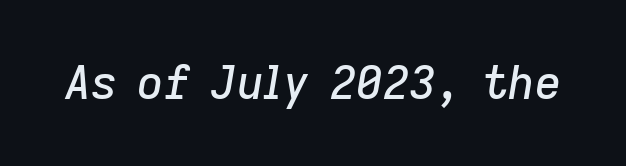
The strip under each line holds only bare page. Italic? Definitely — the glyphs are oblique. Each letter keeps its own natural width here, so spacing adapts to shape. Spacing between characters is what you'd get straight out of the box.
